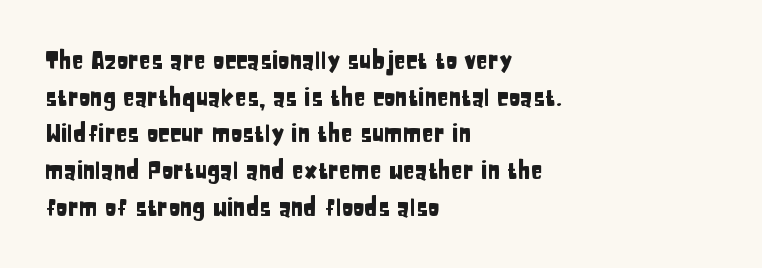
Unlike italic type, these characters show no tilt at all. Glyph-to-glyph distance matches everyday printed text. The line-height multiplier appears to be the usual default. The rag falls on the right side of this text block.
